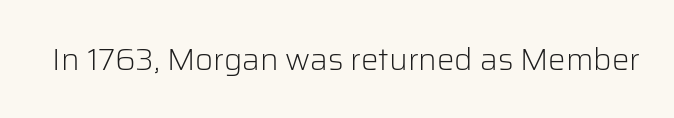
Q: Is the text bold? A: No.
Q: Is the text italic (slanted)? A: No, it is upright.
Q: Is the typeface a serif or a sans-serif typeface? A: Sans-serif.
Q: Is the text underlined? A: No.
Q: Is the spacing between letters normal or unusually wide? A: Normal.
Q: Width (condensed, normal, or wide)? A: Normal.
Q: Stroke contrast? A: Low.
Q: x-height? A: Medium.
Q: Monospaced? A: No.
